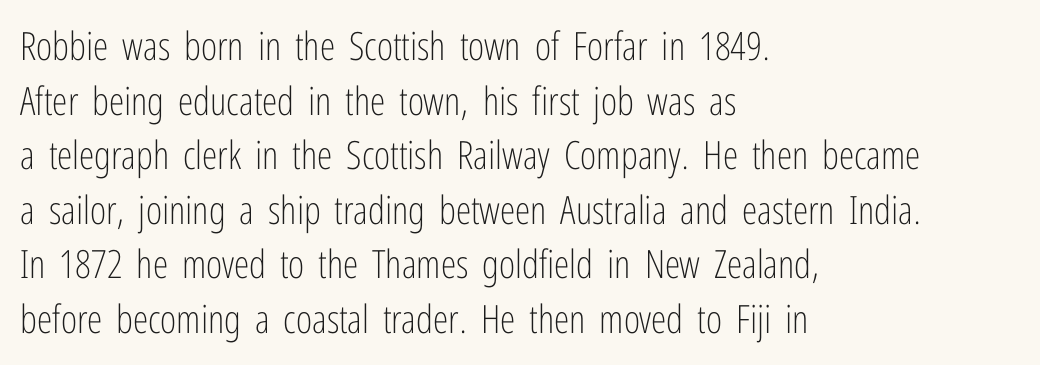
The rows are spaced the way most documents space them. A typesetter would call this zero additional tracking. Beneath every word, the page is bare. Layout note: lines flush left. No feet cap the strokes, marking this as sans-serif type.
